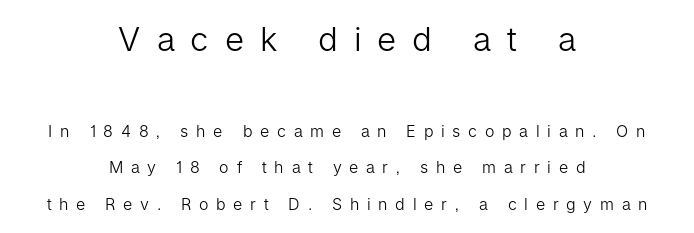
{"serif": "no", "italic": "no", "bold": "no", "weight": "light", "width": "normal", "stroke_contrast": "low", "x_height": "medium", "monospaced": "no", "underline": "no", "align": "center", "line_spacing": "loose", "line_spacing_ratio": 2.28, "letter_spacing": "wide", "letter_spacing_em": 0.48, "larger_block": "first", "size_ratio": 2.06, "glyph_px": 33}
